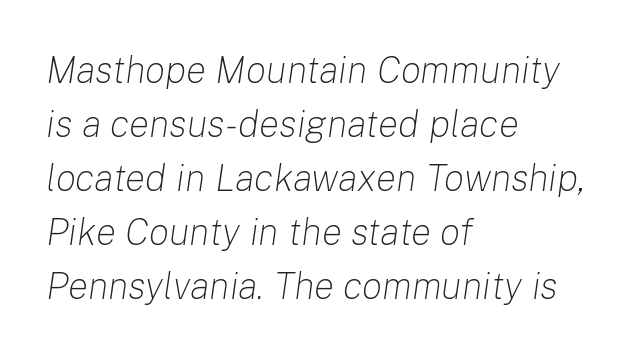
Is this a heavy cut? Hardly; it is regular or lighter. Compared with ordinary roman type, these characters are visibly tilted. Each letter keeps its own natural width here, so spacing adapts to shape. Left-aligned paragraph, ragged on the right. Has an underline been added? It has not.
